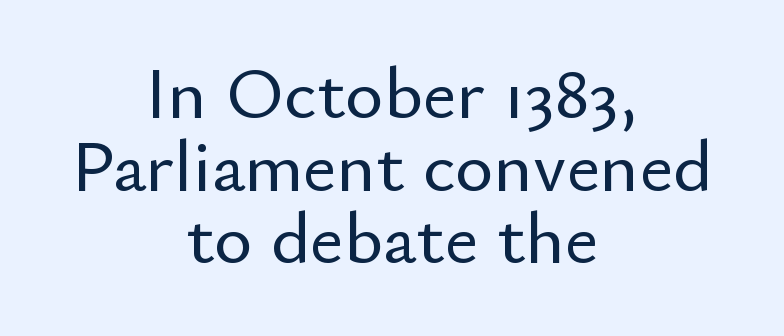
The image shows 74 px sans-serif type, upright; set centered, tight line spacing (0.98x), normal letter spacing, not underlined; low stroke contrast and a small x-height.
